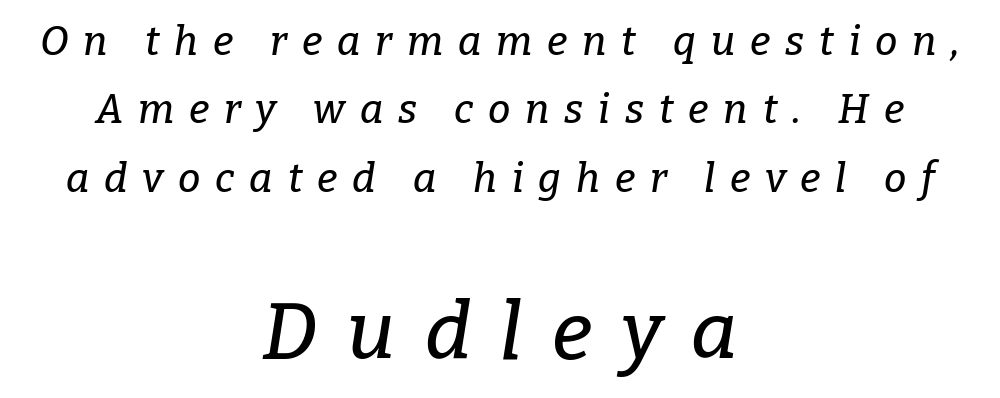
{"serif": "yes", "italic": "yes", "lean": "right", "slant_degrees": 9, "width": "normal", "stroke_contrast": "low", "x_height": "medium", "monospaced": "no", "underline": "no", "align": "center", "line_spacing_ratio": 1.71, "letter_spacing": "wide", "letter_spacing_em": 0.37, "larger_block": "second", "size_ratio": 1.98, "glyph_px": 79}
